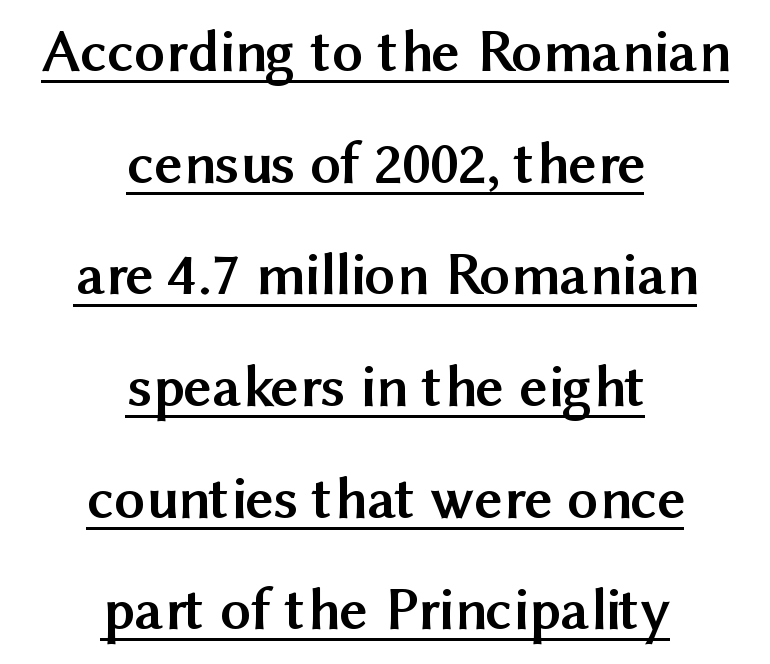
Q: Is the text bold? A: Yes.
Q: Is the text italic (slanted)? A: No, it is upright.
Q: Is the typeface a serif or a sans-serif typeface? A: Sans-serif.
Q: Is the text underlined? A: Yes.
Q: How is the paragraph aligned? A: Centered.
Q: Is the spacing between letters normal or unusually wide? A: Normal.
Q: Width (condensed, normal, or wide)? A: Normal.
Q: Stroke contrast? A: Medium.
Q: x-height? A: Medium.
Q: Monospaced? A: No.
